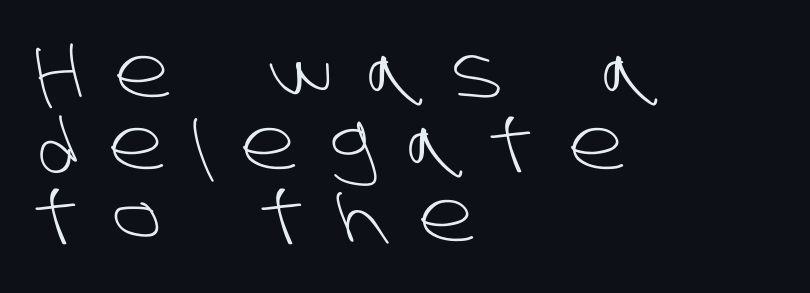
A student would call this left alignment; a typographer would say flush left, rag right. Grotesque or geometric, the face here clearly has no serifs. Underlining? Definitely not there. Summary of vertical rhythm: compact, with narrow interline spacing.
